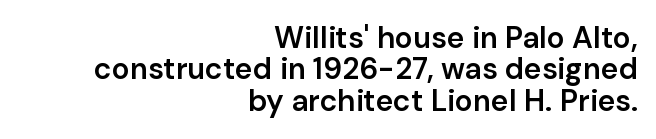
The image shows 30 px semibold sans-serif type, upright; set right-aligned, tight line spacing (1.05x), normal letter spacing, not underlined; low stroke contrast and a medium x-height.
